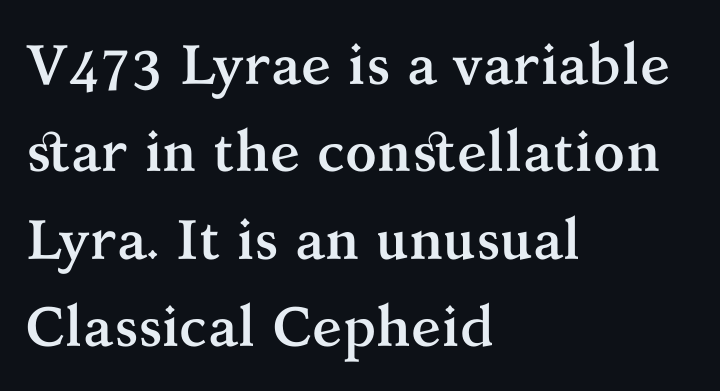
Think of a printed novel: that variable character pitch is what you see here. A typesetter would mark this as roman, not italic. Descenders are the only things crossing below the line. Small tapered or slab feet sit at the stroke ends, so this counts as serif.
